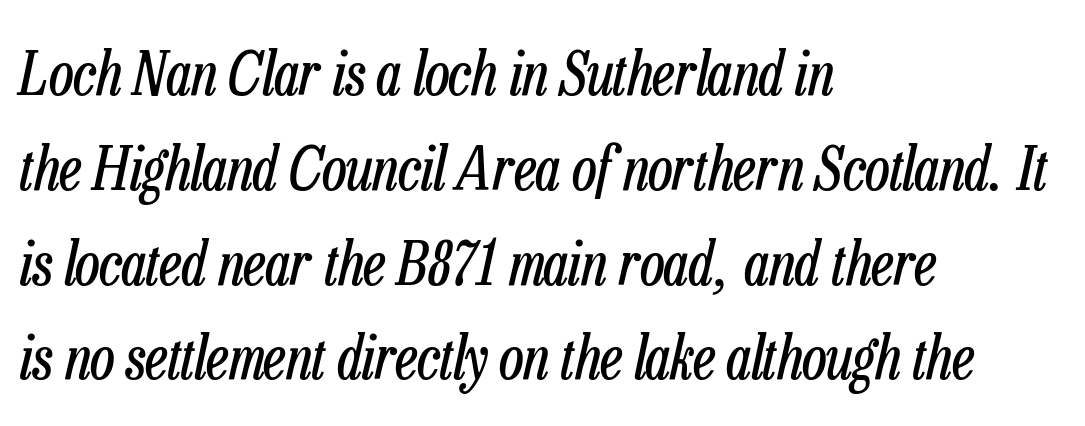
Q: Is the text bold? A: No.
Q: Is the text italic (slanted)? A: Yes, it leans right by about 13 degrees.
Q: Is the text underlined? A: No.
Q: How is the paragraph aligned? A: Left-aligned.
Q: Is the spacing between letters normal or unusually wide? A: Normal.
Q: Is the spacing between lines tight, normal or loose? A: Normal.
Q: Width (condensed, normal, or wide)? A: Condensed.
Q: Stroke contrast? A: Low.
Q: x-height? A: Medium.
Q: Monospaced? A: No.
